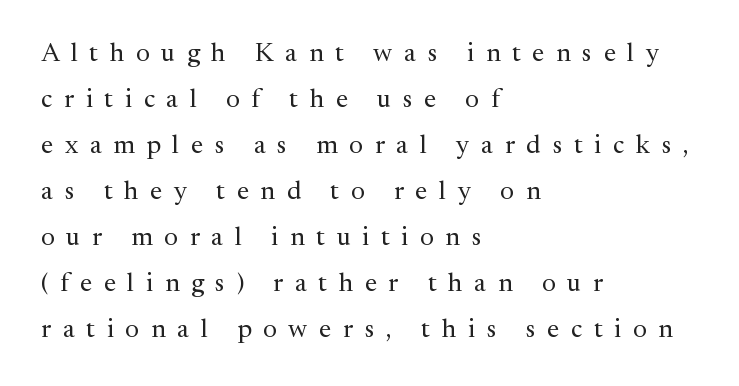
Q: Is the text bold? A: No.
Q: Is the text italic (slanted)? A: No, it is upright.
Q: Is the text underlined? A: No.
Q: How is the paragraph aligned? A: Left-aligned.
Q: Is the spacing between letters normal or unusually wide? A: Unusually wide.
